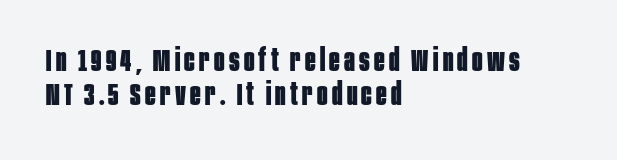
Q: Is the text bold? A: Yes.
Q: Is the text italic (slanted)? A: No, it is upright.
Q: Is the typeface a serif or a sans-serif typeface? A: Sans-serif.
Q: Is the text underlined? A: No.
Q: How is the paragraph aligned? A: Left-aligned.
Q: Is the spacing between lines tight, normal or loose? A: Tight.
Q: Width (condensed, normal, or wide)? A: Condensed.
Q: Stroke contrast? A: Low.
Q: x-height? A: Large.
Q: Monospaced? A: No.
